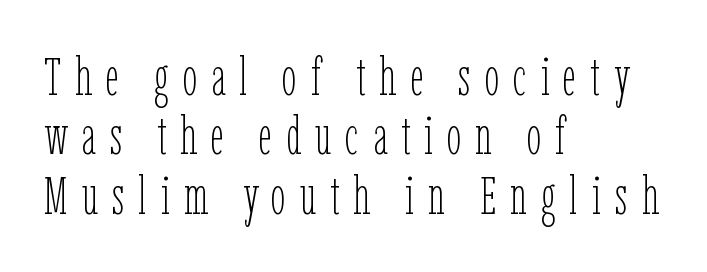
Whoever set this chose condensed vertical rhythm over breathing room. These lines are set flush left with a ragged right edge. Observe the wide spacing: letters keep a clear distance from each other. Descender tails drop into unmarked territory. Italic? Not at all — the glyphs are vertical. The letters look calm and open, with moderate or lighter stems.
